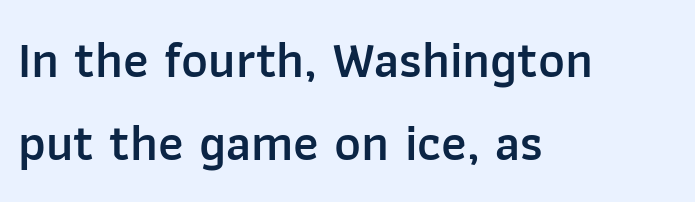
The image shows 51 px semibold sans-serif type, upright; set left-aligned, normal line spacing (1.63x), normal letter spacing, not underlined; low stroke contrast and a medium x-height.
